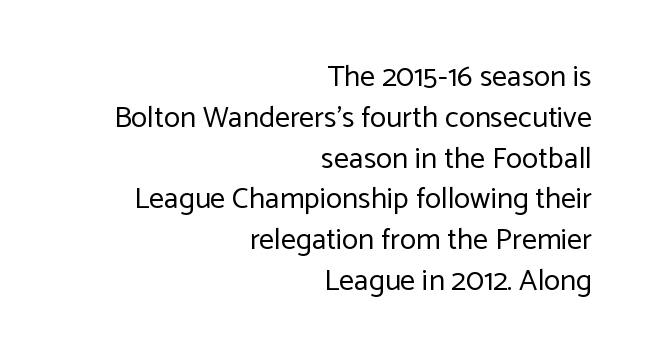
The image shows 30 px regular-weight sans-serif type, upright; set right-aligned, normal line spacing (1.36x), normal letter spacing, not underlined; low stroke contrast and a medium x-height.
